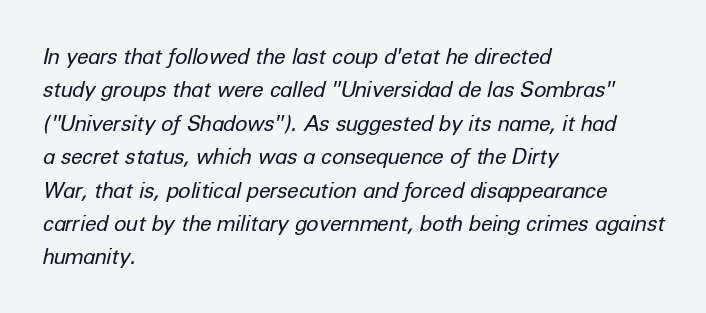
{"italic": "yes", "lean": "right", "slant_degrees": 12, "bold": "no", "underline": "no", "align": "left", "line_spacing": "normal", "line_spacing_ratio": 1.59, "letter_spacing": "normal", "letter_spacing_em": 0.0, "glyph_px": 21}
